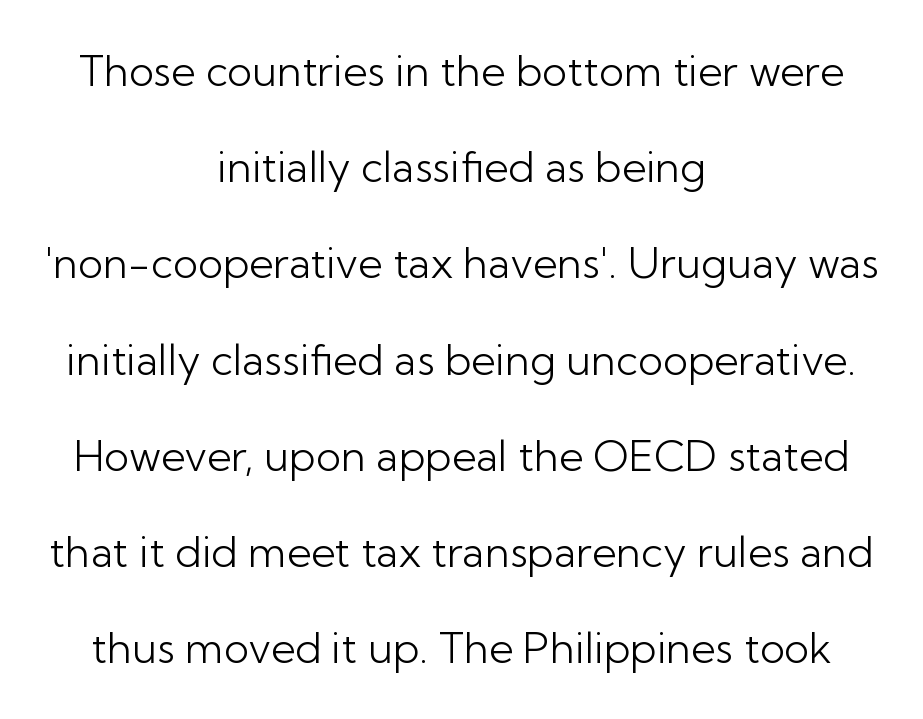
Q: Is the text bold? A: No.
Q: Is the text italic (slanted)? A: No, it is upright.
Q: Is the typeface a serif or a sans-serif typeface? A: Sans-serif.
Q: Is the text underlined? A: No.
Q: How is the paragraph aligned? A: Centered.
Q: Is the spacing between letters normal or unusually wide? A: Normal.
Q: Is the spacing between lines tight, normal or loose? A: Loose.
Q: Width (condensed, normal, or wide)? A: Normal.
Q: Stroke contrast? A: Low.
Q: x-height? A: Medium.
Q: Monospaced? A: No.
